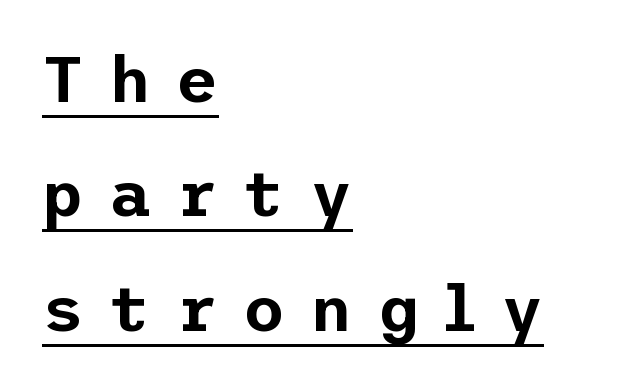
This rendering employs a face without finishing strokes, i.e., a sans-serif. What decoration does the sample have? An underline. You can tell it's not italic because the verticals are truly vertical. Observe the wide spacing: letters keep a clear distance from each other.
